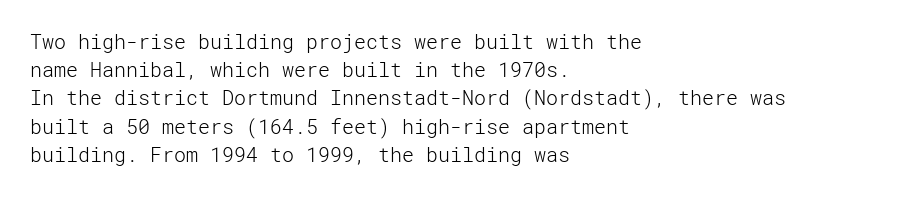
Nobody drew a line under any word here. When letters stand straight like this, we call the style roman or upright. The lines sit at an ordinary, default distance from one another. Summary of weight: not heavy and not bold.
